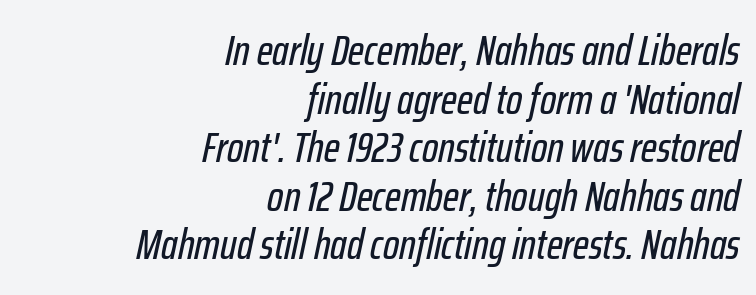
Only glyphs here, with clear space below each row. The passage is arranged like a letterhead date or caption credit — flush right. The type is set solid horizontally, with unmodified tracking. These lines huddle together more closely than default settings would place them.
